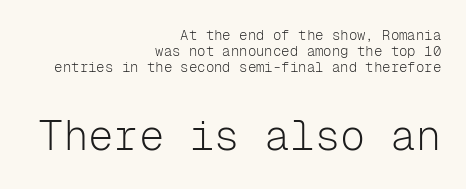
Q: Is the text bold? A: No.
Q: Is the text italic (slanted)? A: No, it is upright.
Q: Is the typeface a serif or a sans-serif typeface? A: Sans-serif.
Q: Is the text underlined? A: No.
Q: How is the paragraph aligned? A: Right-aligned.
Q: Is the spacing between letters normal or unusually wide? A: Normal.
Q: Which block of text is set in a larger size, the first (top) or the second (bottom)? A: The second (bottom) one.
Q: Width (condensed, normal, or wide)? A: Normal.
Q: Stroke contrast? A: Low.
Q: x-height? A: Medium.
Q: Monospaced? A: Yes.
